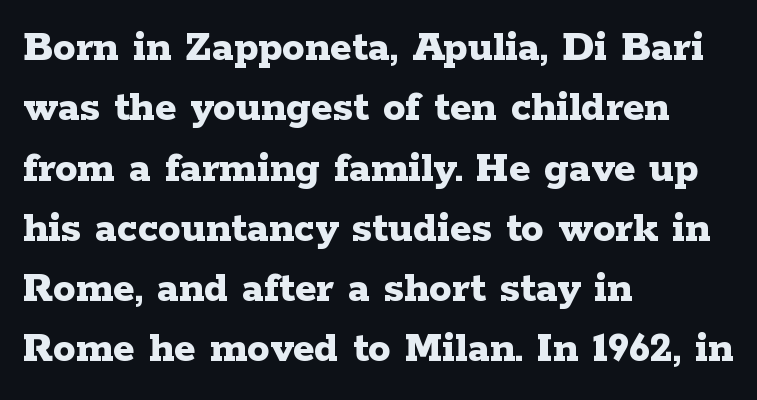
Q: Is the text bold? A: Yes.
Q: Is the text italic (slanted)? A: No, it is upright.
Q: Is the typeface a serif or a sans-serif typeface? A: Serif.
Q: Is the text underlined? A: No.
Q: How is the paragraph aligned? A: Left-aligned.
Q: Is the spacing between letters normal or unusually wide? A: Normal.
Q: Is the spacing between lines tight, normal or loose? A: Normal.
Q: Width (condensed, normal, or wide)? A: Wide.
Q: Stroke contrast? A: Low.
Q: x-height? A: Medium.
Q: Monospaced? A: No.
